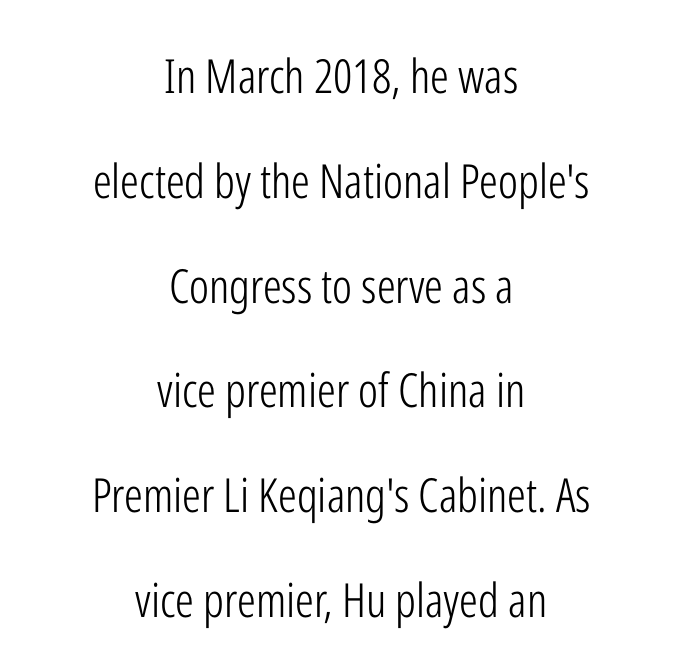
{"serif": "no", "italic": "no", "bold": "no", "weight": "light", "width": "condensed", "stroke_contrast": "low", "x_height": "medium", "monospaced": "no", "underline": "no", "align": "center", "line_spacing": "loose", "line_spacing_ratio": 2.23, "letter_spacing": "normal", "letter_spacing_em": 0.0, "glyph_px": 47}
